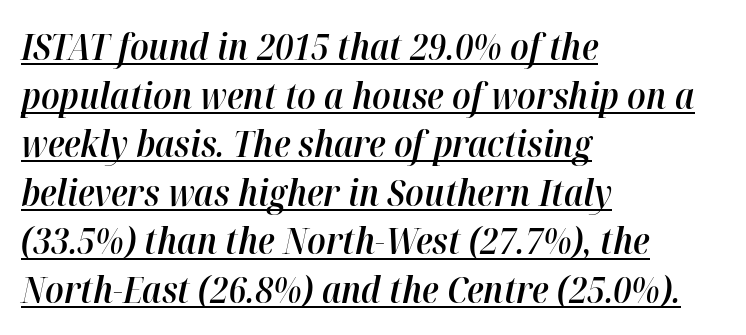
The setting favours the left margin, as ordinary paragraphs usually do. Do the characters align in a grid? No, the font is proportional. What weight is shown? A semibold, between regular and bold. Inter-character spacing is left at the font's built-in metrics.
